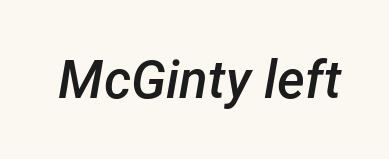
{"italic": "yes", "lean": "right", "slant_degrees": 12, "bold": "semi", "weight": "semibold", "width": "normal", "stroke_contrast": "low", "x_height": "medium", "monospaced": "no", "underline": "no", "letter_spacing": "normal", "letter_spacing_em": 0.0, "glyph_px": 53}
